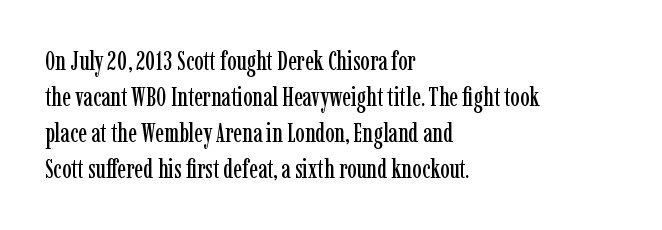
Q: Is the text italic (slanted)? A: No, it is upright.
Q: Is the text underlined? A: No.
Q: How is the paragraph aligned? A: Left-aligned.
Q: Is the spacing between letters normal or unusually wide? A: Normal.
Q: Is the spacing between lines tight, normal or loose? A: Normal.
